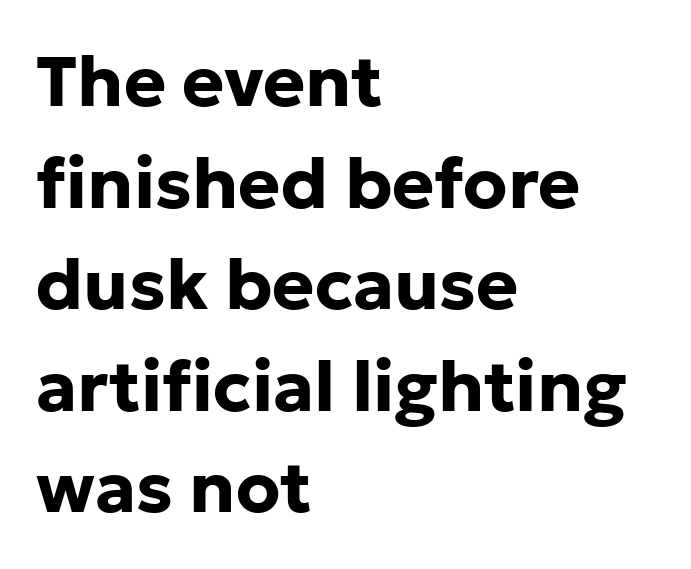
Q: Is the text bold? A: Yes.
Q: Is the text italic (slanted)? A: No, it is upright.
Q: Is the typeface a serif or a sans-serif typeface? A: Sans-serif.
Q: Is the text underlined? A: No.
Q: How is the paragraph aligned? A: Left-aligned.
Q: Is the spacing between letters normal or unusually wide? A: Normal.
Q: Is the spacing between lines tight, normal or loose? A: Normal.
Q: Width (condensed, normal, or wide)? A: Normal.
Q: Stroke contrast? A: Low.
Q: x-height? A: Medium.
Q: Monospaced? A: No.
